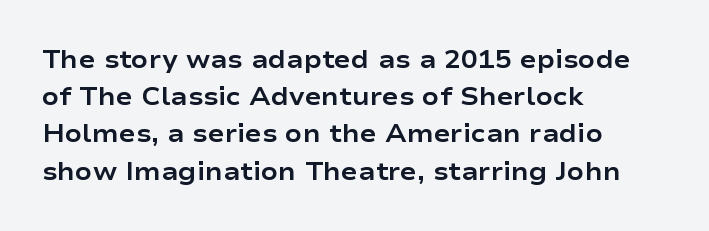
The image shows 25 px bold type, upright; set left-aligned, normal line spacing (1.49x), normal letter spacing, not underlined.
